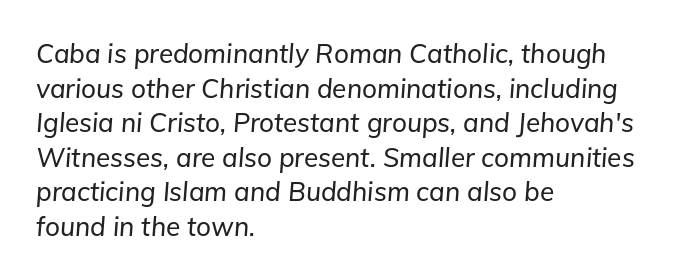
The image shows 26 px text type, italic (leaning right); set left-aligned, normal line spacing (1.33x), normal letter spacing, not underlined.
